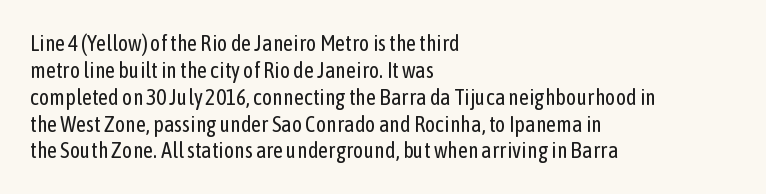
{"italic": "no", "bold": "no", "underline": "no", "align": "left", "line_spacing_ratio": 1.22, "letter_spacing": "normal", "letter_spacing_em": 0.0, "glyph_px": 22}
